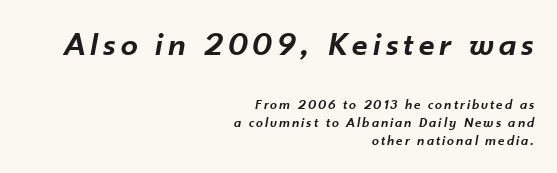
{"italic": "yes", "lean": "right", "slant_degrees": 10, "bold": "semi", "weight": "semibold", "width": "normal", "stroke_contrast": "low", "x_height": "small", "monospaced": "no", "underline": "no", "align": "right", "line_spacing": "normal", "line_spacing_ratio": 1.31, "larger_block": "first", "size_ratio": 2.43, "glyph_px": 34}
